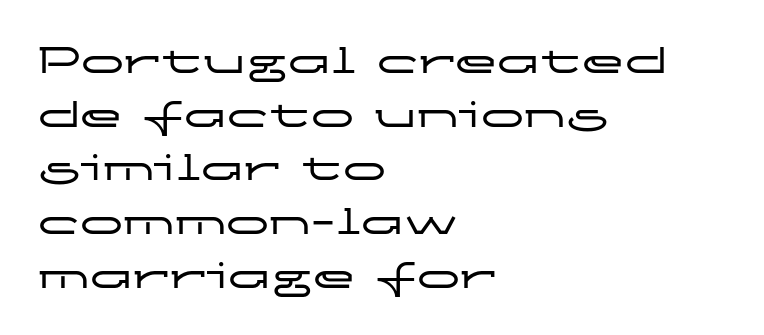
{"serif": "no", "italic": "no", "width": "wide", "stroke_contrast": "low", "x_height": "medium", "monospaced": "no", "underline": "no", "align": "left", "line_spacing": "normal", "line_spacing_ratio": 1.25, "letter_spacing": "normal", "letter_spacing_em": 0.0, "glyph_px": 43}
